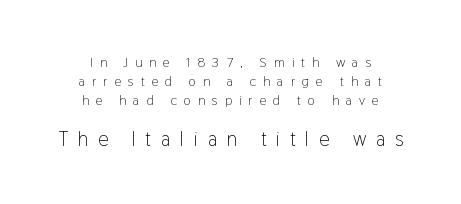
{"italic": "no", "bold": "no", "underline": "no", "align": "center", "line_spacing": "normal", "line_spacing_ratio": 1.35, "letter_spacing": "wide", "letter_spacing_em": 0.49, "larger_block": "second", "size_ratio": 1.43, "glyph_px": 20}
